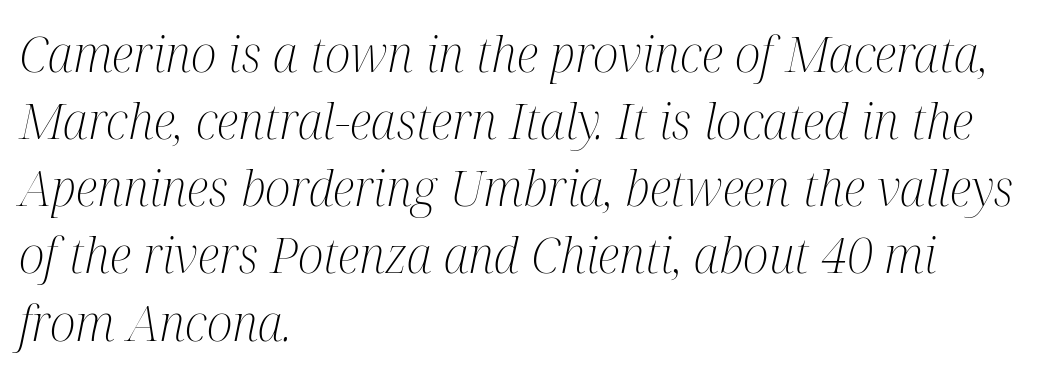
This sample keeps an unexceptional amount of space between lines. Horizontally, the lines are justified to the leading edge only. Character widths vary here, with narrow letters taking less room than wide ones. Does extra space separate the letters? No, they use regular spacing.
